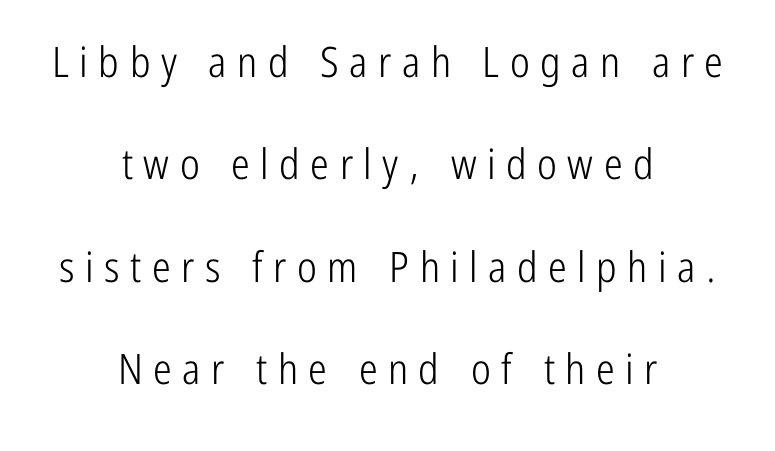
Q: Is the text bold? A: No.
Q: Is the text italic (slanted)? A: No, it is upright.
Q: Is the typeface a serif or a sans-serif typeface? A: Sans-serif.
Q: Is the text underlined? A: No.
Q: How is the paragraph aligned? A: Centered.
Q: Is the spacing between letters normal or unusually wide? A: Unusually wide.
Q: Is the spacing between lines tight, normal or loose? A: Loose.
Q: Width (condensed, normal, or wide)? A: Condensed.
Q: Stroke contrast? A: Low.
Q: x-height? A: Medium.
Q: Monospaced? A: No.
